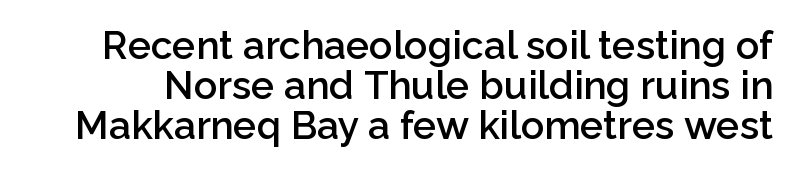
Q: Is the text bold? A: Semi-bold.
Q: Is the text italic (slanted)? A: No, it is upright.
Q: Is the typeface a serif or a sans-serif typeface? A: Sans-serif.
Q: Is the text underlined? A: No.
Q: Is the spacing between letters normal or unusually wide? A: Normal.
Q: Is the spacing between lines tight, normal or loose? A: Tight.
Q: Width (condensed, normal, or wide)? A: Normal.
Q: Stroke contrast? A: Low.
Q: x-height? A: Medium.
Q: Monospaced? A: No.
